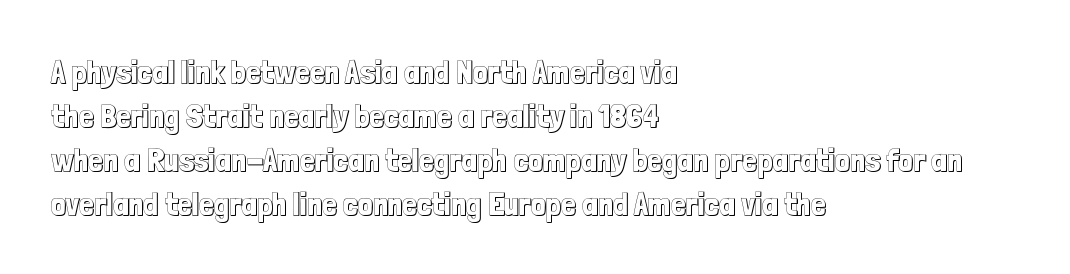
{"italic": "no", "width": "condensed", "x_height": "medium", "monospaced": "no", "underline": "no", "align": "left", "line_spacing": "normal", "line_spacing_ratio": 1.33, "letter_spacing": "normal", "letter_spacing_em": 0.0, "glyph_px": 33}
